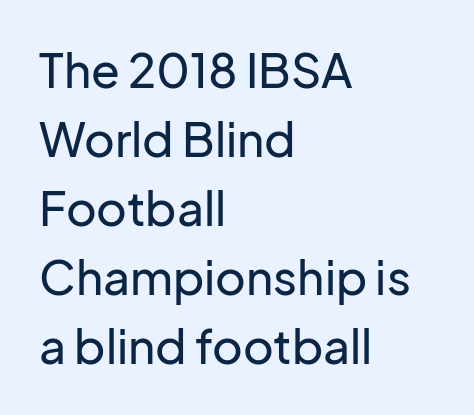
{"serif": "no", "italic": "no", "width": "normal", "stroke_contrast": "low", "x_height": "medium", "monospaced": "no", "underline": "no", "align": "left", "line_spacing": "normal", "line_spacing_ratio": 1.47, "letter_spacing": "normal", "letter_spacing_em": 0.0, "glyph_px": 47}
